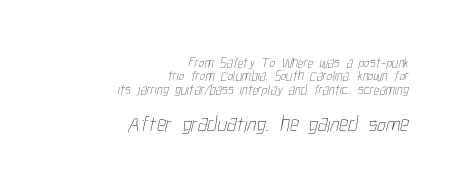
The image shows 22 px text type; set right-aligned, tight line spacing (0.96x), normal letter spacing, not underlined; the second (bottom) block is 1.57x larger.
